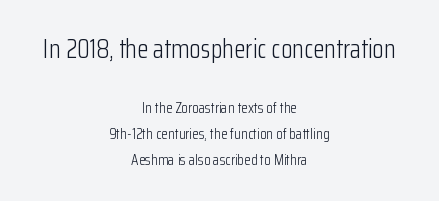
Size hierarchy here favors the leading block over the trailing one. The typesetting does not lean heavy: it is not bold. Only glyphs here, with clear space below each row. Casual observation: everything's sitting right in the middle. Italic? Not at all — the glyphs are vertical.
